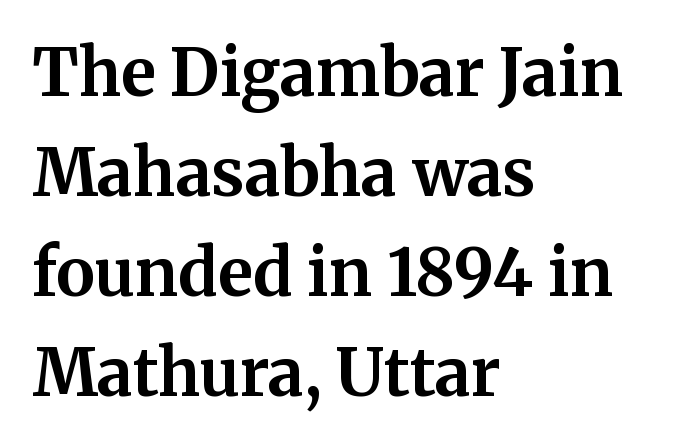
A serif font was chosen for this passage. The face used here is proportionally spaced, like ordinary book or web type. Weight: bold. In terms of letterspacing, this is plain default setting. Tall strokes in this sample are plumb rather than angled.
